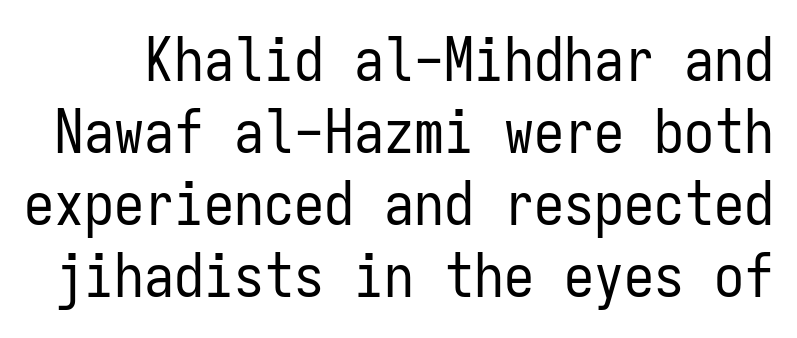
Rendered with straight, roman letterforms. A typesetter would call this zero additional tracking. This is not heavy type; no bold has been used. The zone under the glyphs is completely vacant.
